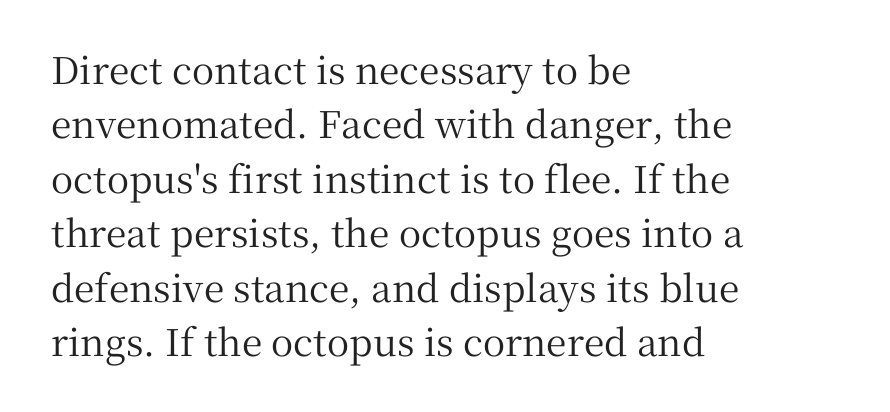
{"serif": "yes", "italic": "no", "width": "normal", "stroke_contrast": "medium", "x_height": "medium", "monospaced": "no", "underline": "no", "align": "left", "line_spacing": "normal", "line_spacing_ratio": 1.47, "letter_spacing": "normal", "letter_spacing_em": 0.0, "glyph_px": 37}
